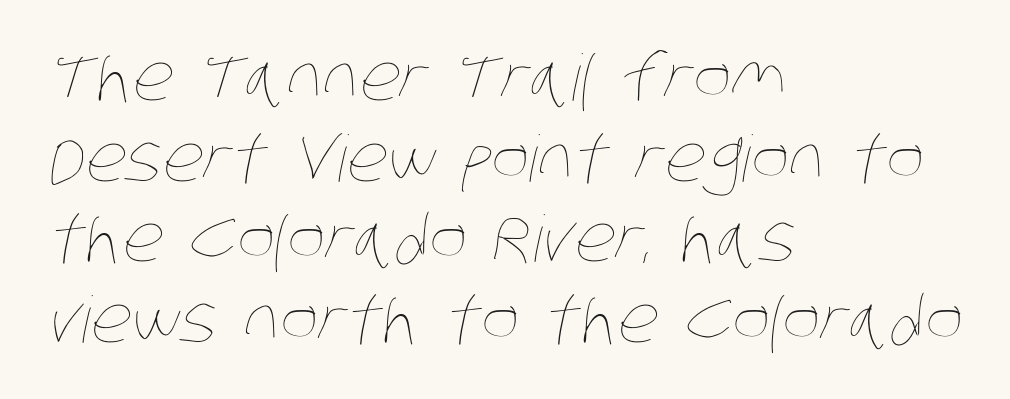
The image shows 64 px thin, condensed type; set left-aligned, normal line spacing (1.26x), normal letter spacing, not underlined; low stroke contrast and a large x-height.
